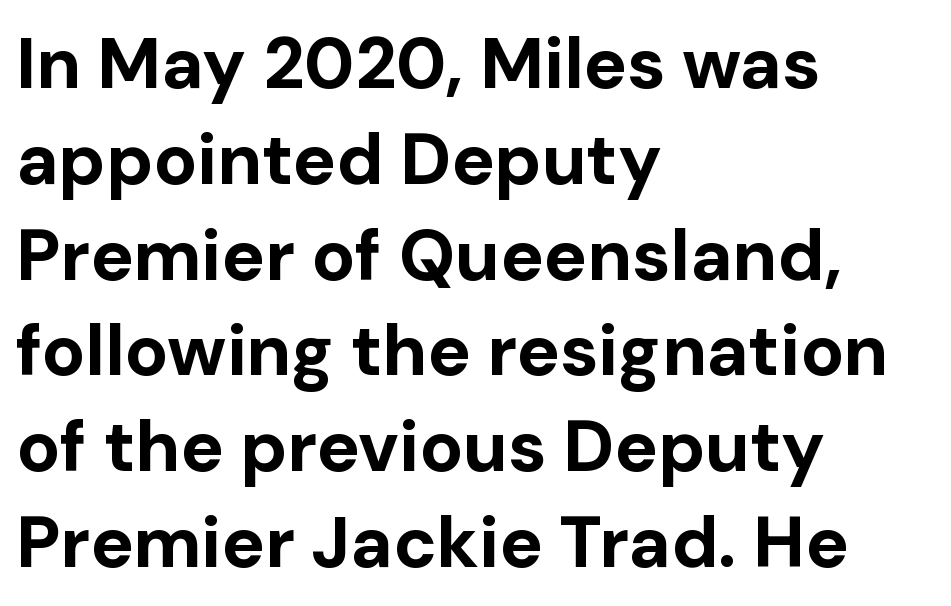
The image shows 72 px bold sans-serif type, upright; set left-aligned, normal line spacing (1.33x), normal letter spacing, not underlined; low stroke contrast and a medium x-height.
